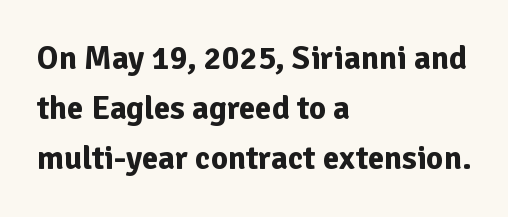
Any mark beneath the type? The region is blank. Posture: upright roman. Caption: standard tracking, unaltered. A typesetter would label this face a sans. Regular leading.
